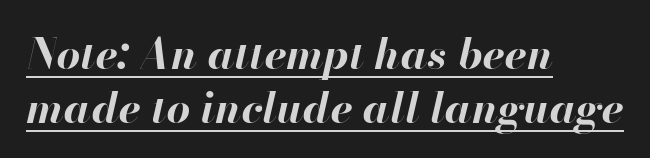
Q: Is the text bold? A: Yes.
Q: Is the text italic (slanted)? A: Yes, it leans right by about 13 degrees.
Q: Is the text underlined? A: Yes.
Q: How is the paragraph aligned? A: Left-aligned.
Q: Is the spacing between letters normal or unusually wide? A: Normal.
Q: Is the spacing between lines tight, normal or loose? A: Normal.
Q: Width (condensed, normal, or wide)? A: Normal.
Q: Stroke contrast? A: High.
Q: x-height? A: Small.
Q: Monospaced? A: No.
